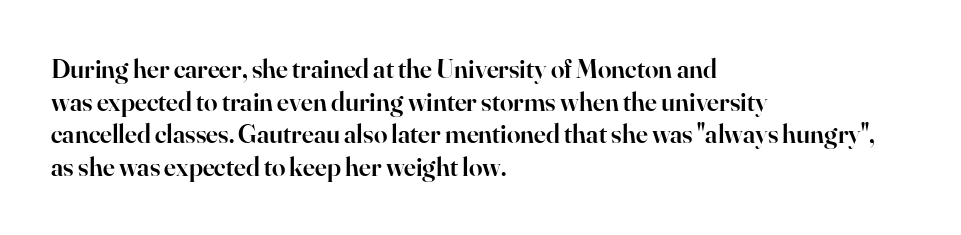
{"italic": "no", "bold": "semi", "underline": "no", "align": "left", "line_spacing_ratio": 1.21, "letter_spacing": "normal", "letter_spacing_em": 0.0, "glyph_px": 27}
